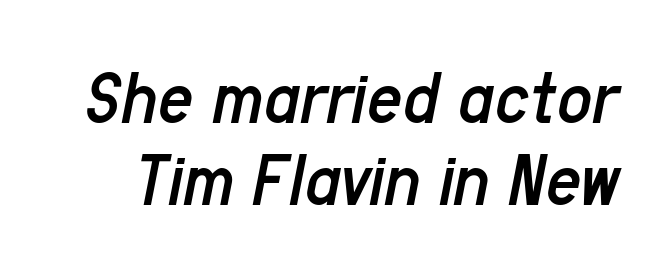
Q: Is the text bold? A: No.
Q: Is the text italic (slanted)? A: Yes, it leans right by about 11 degrees.
Q: Is the text underlined? A: No.
Q: Is the spacing between letters normal or unusually wide? A: Normal.
Q: Is the spacing between lines tight, normal or loose? A: Tight.
Q: Width (condensed, normal, or wide)? A: Condensed.
Q: Stroke contrast? A: Low.
Q: x-height? A: Medium.
Q: Monospaced? A: No.
